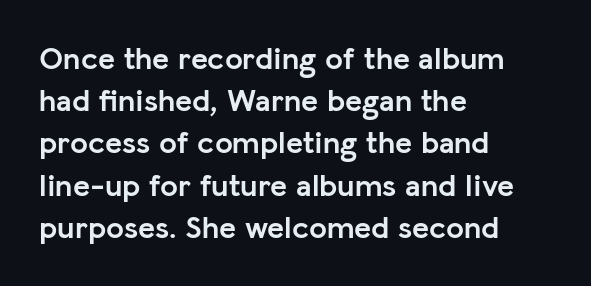
{"serif": "no", "italic": "no", "bold": "yes", "weight": "semibold", "width": "normal", "stroke_contrast": "low", "x_height": "medium", "monospaced": "no", "underline": "no", "align": "left", "line_spacing": "normal", "line_spacing_ratio": 1.32, "letter_spacing": "normal", "letter_spacing_em": 0.0, "glyph_px": 32}
